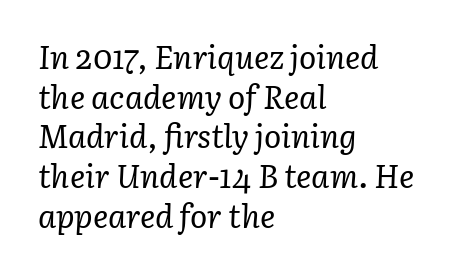
Q: Is the text bold? A: No.
Q: Is the text italic (slanted)? A: Yes, it leans right by about 3 degrees.
Q: Is the typeface a serif or a sans-serif typeface? A: Serif.
Q: Is the text underlined? A: No.
Q: How is the paragraph aligned? A: Left-aligned.
Q: Is the spacing between letters normal or unusually wide? A: Normal.
Q: Width (condensed, normal, or wide)? A: Normal.
Q: Stroke contrast? A: Low.
Q: x-height? A: Medium.
Q: Monospaced? A: No.
